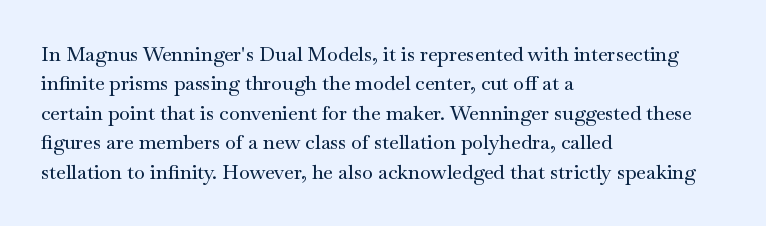
{"italic": "no", "underline": "no", "align": "left", "line_spacing": "normal", "line_spacing_ratio": 1.47, "letter_spacing": "normal", "letter_spacing_em": 0.0, "glyph_px": 20}
